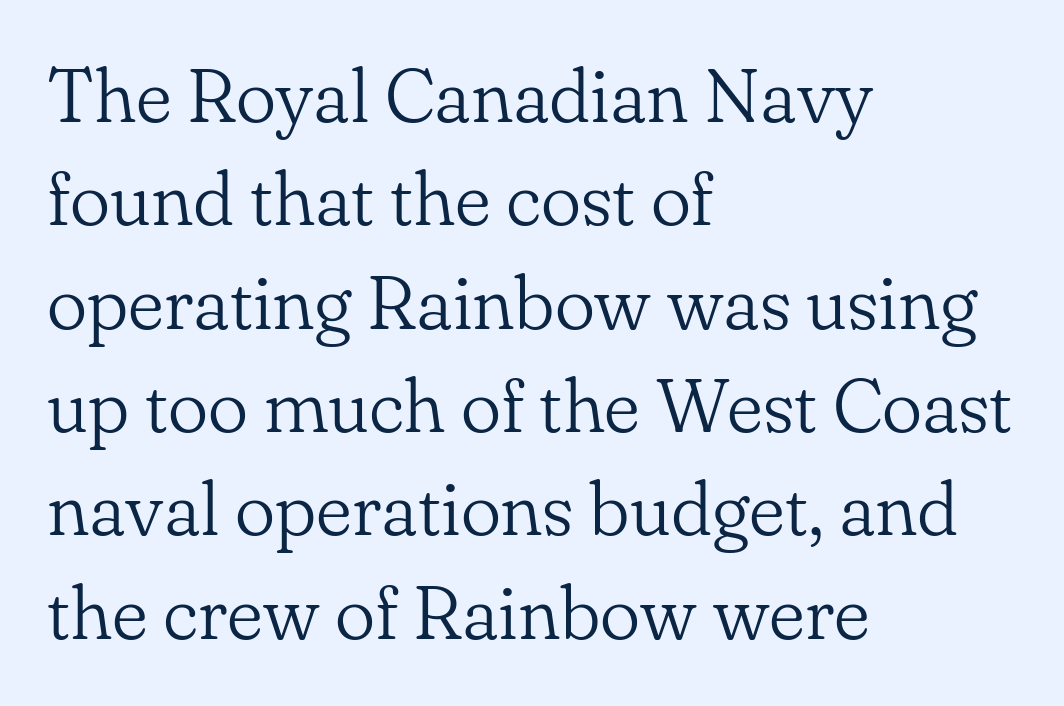
Q: Is the text bold? A: No.
Q: Is the text italic (slanted)? A: No, it is upright.
Q: Is the typeface a serif or a sans-serif typeface? A: Serif.
Q: Is the text underlined? A: No.
Q: How is the paragraph aligned? A: Left-aligned.
Q: Is the spacing between letters normal or unusually wide? A: Normal.
Q: Is the spacing between lines tight, normal or loose? A: Normal.
Q: Width (condensed, normal, or wide)? A: Normal.
Q: Stroke contrast? A: Low.
Q: x-height? A: Small.
Q: Monospaced? A: No.
